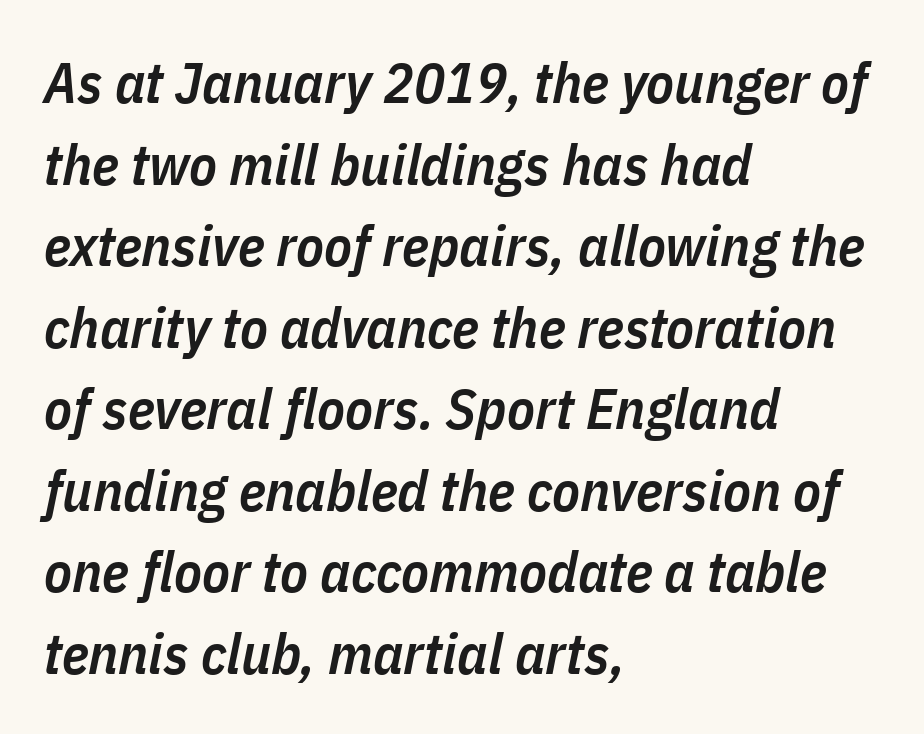
A typesetter would call this leading conventional body-copy spacing. Teacher's note: observe the even left margin — that is flush-left alignment. The strokes are fattened partway — semibold, not bold. You could not count columns in this text — the font is proportionally spaced.
